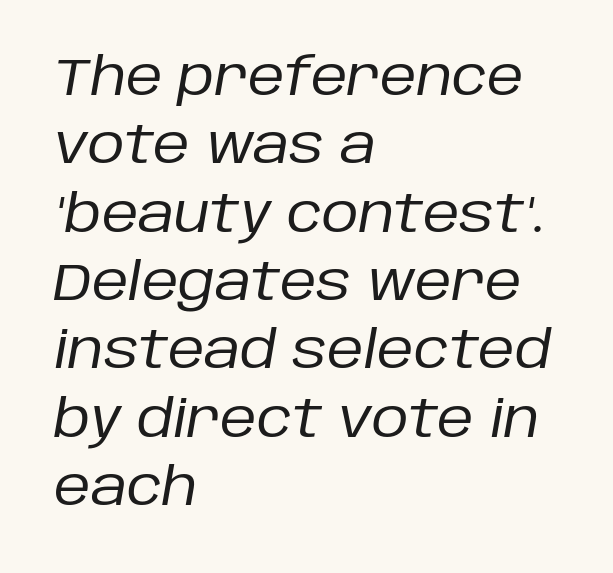
{"italic": "yes", "lean": "right", "slant_degrees": 10, "bold": "no", "weight": "regular", "width": "normal", "stroke_contrast": "low", "x_height": "large", "monospaced": "no", "underline": "no", "align": "left", "line_spacing": "normal", "line_spacing_ratio": 1.34, "letter_spacing": "normal", "letter_spacing_em": 0.0, "glyph_px": 51}
